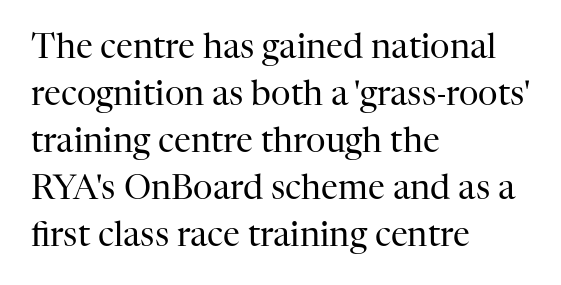
One-word summary of the alignment: left. There is no visible air inserted between adjacent glyphs. Just letters on the line, the space beneath them empty. The typesetting does not lean heavy: it is not bold.
